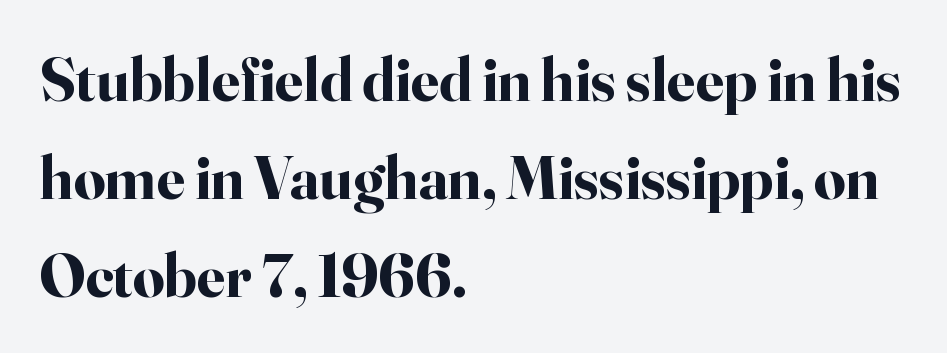
The passage shown is emphatically bold. Notice how the stems are strictly vertical — no italics here. Does the copy run flush right? No — it runs flush left. Anything drawn beneath the words? Only blank space.
